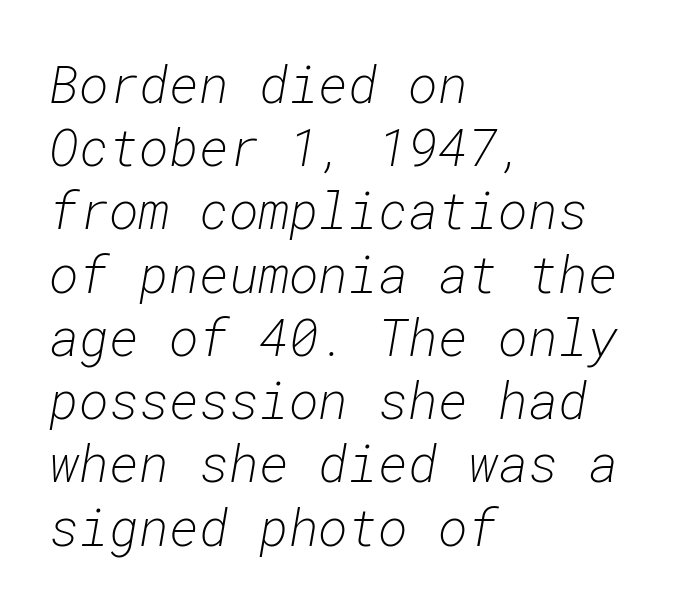
The image shows 51 px light type, italic (leaning right), monospaced; set left-aligned, line spacing 1.24x, normal letter spacing, not underlined; low stroke contrast and a medium x-height.
